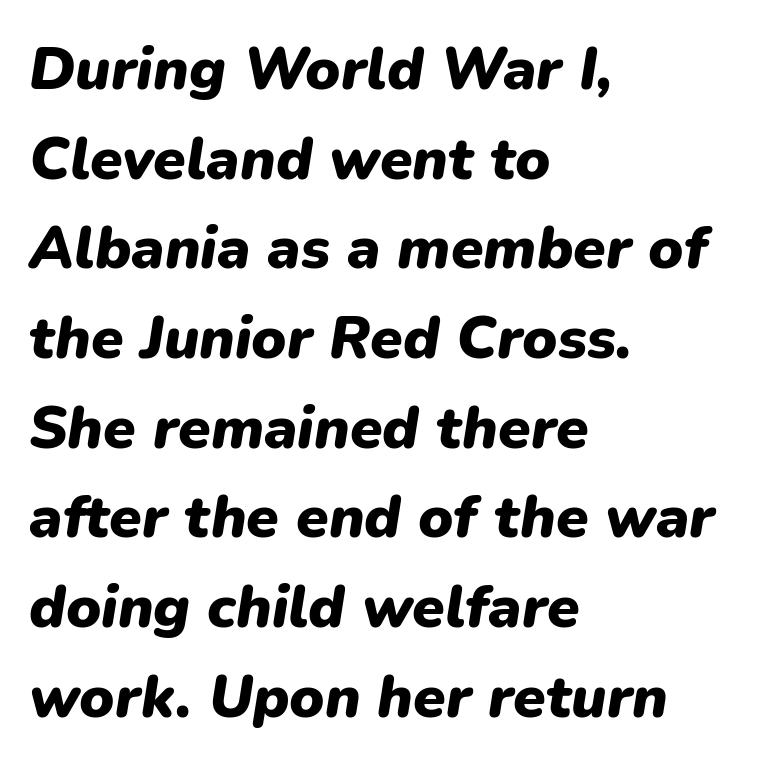
Q: Is the text bold? A: Yes.
Q: Is the text italic (slanted)? A: Yes, it leans right by about 9 degrees.
Q: Is the text underlined? A: No.
Q: How is the paragraph aligned? A: Left-aligned.
Q: Is the spacing between letters normal or unusually wide? A: Normal.
Q: Is the spacing between lines tight, normal or loose? A: Normal.
Q: Width (condensed, normal, or wide)? A: Normal.
Q: Stroke contrast? A: Low.
Q: x-height? A: Medium.
Q: Monospaced? A: No.
